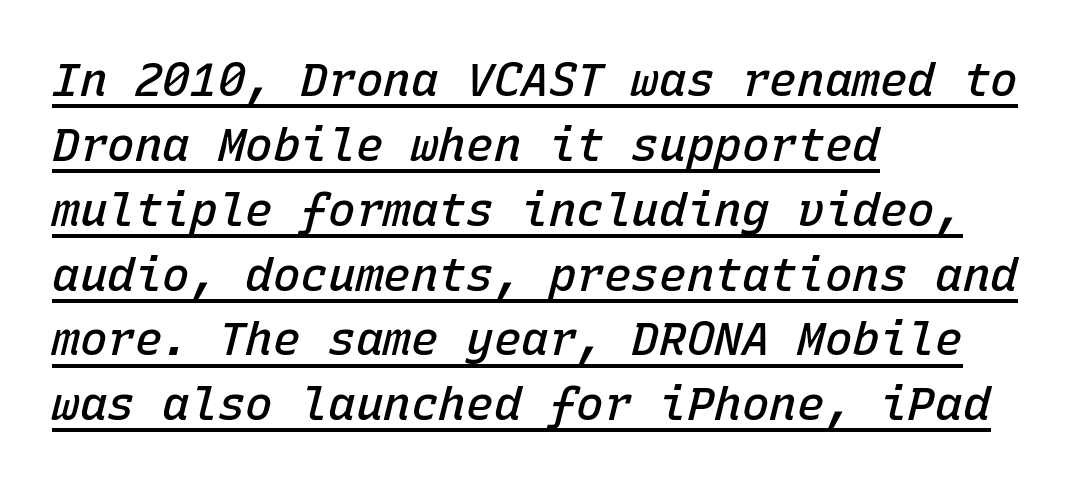
The image shows 46 px semibold type, italic (leaning right), monospaced; set left-aligned, normal line spacing (1.41x), normal letter spacing, underlined; low stroke contrast and a medium x-height.
